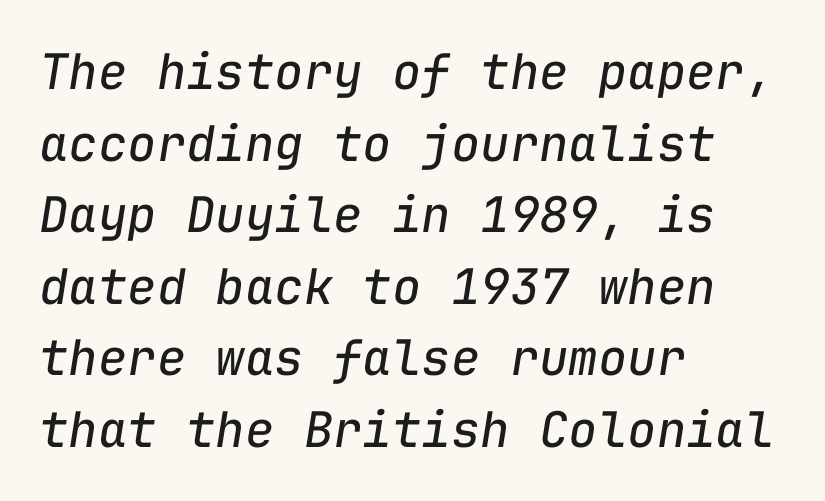
When letters slant like this, we call the style italic. Vertical stems look standard width or narrower in stroke. The line texture is even and compact thanks to regular tracking. Caption: multi-line text, flush left, ragged right. Here the designer chose a console-style face with uniform glyph widths.
